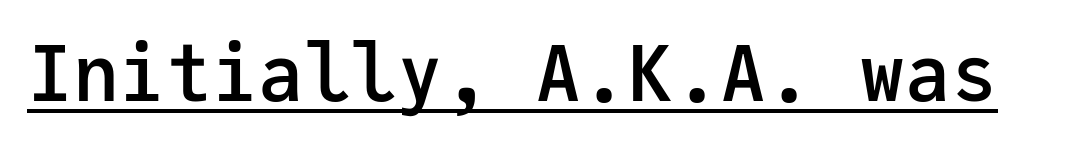
Q: Is the text bold? A: Semi-bold.
Q: Is the text italic (slanted)? A: No, it is upright.
Q: Is the typeface a serif or a sans-serif typeface? A: Sans-serif.
Q: Is the text underlined? A: Yes.
Q: Is the spacing between letters normal or unusually wide? A: Normal.
Q: Width (condensed, normal, or wide)? A: Normal.
Q: Stroke contrast? A: Low.
Q: x-height? A: Medium.
Q: Monospaced? A: Yes.
